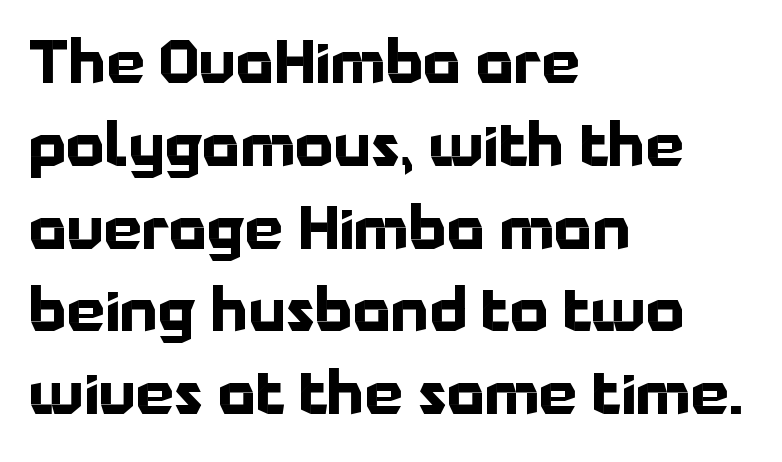
Q: Is the text bold? A: Yes.
Q: Is the text italic (slanted)? A: No, it is upright.
Q: Is the typeface a serif or a sans-serif typeface? A: Sans-serif.
Q: Is the text underlined? A: No.
Q: How is the paragraph aligned? A: Left-aligned.
Q: Is the spacing between letters normal or unusually wide? A: Normal.
Q: Is the spacing between lines tight, normal or loose? A: Normal.
Q: Width (condensed, normal, or wide)? A: Normal.
Q: Stroke contrast? A: Low.
Q: x-height? A: Medium.
Q: Monospaced? A: No.
